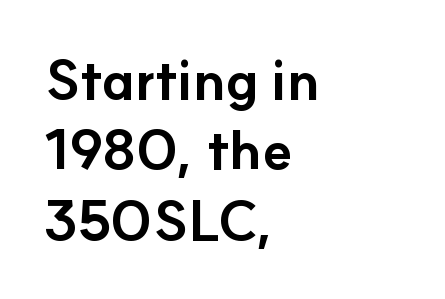
{"serif": "no", "italic": "no", "bold": "yes", "weight": "bold", "width": "normal", "stroke_contrast": "low", "x_height": "small", "monospaced": "no", "underline": "no", "align": "left", "line_spacing": "normal", "line_spacing_ratio": 1.28, "letter_spacing": "normal", "letter_spacing_em": 0.0, "glyph_px": 55}
